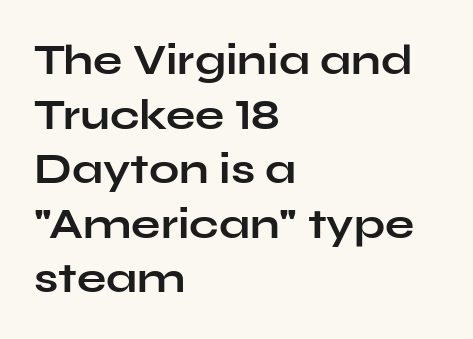
{"serif": "no", "italic": "no", "bold": "yes", "weight": "bold", "width": "wide", "stroke_contrast": "low", "x_height": "medium", "monospaced": "no", "underline": "no", "align": "left", "line_spacing": "normal", "line_spacing_ratio": 1.27, "letter_spacing": "normal", "letter_spacing_em": 0.0, "glyph_px": 43}
